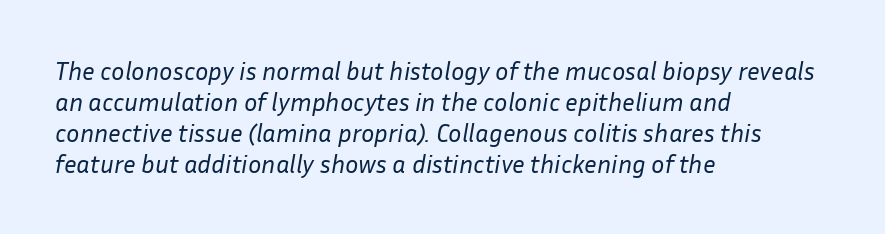
No heavy texture on the line: the type isn't bold. Slant detected: the letters are inclined. Caption: multi-line text, flush left, ragged right. Quick note: underline off. Letter spacing: default.
